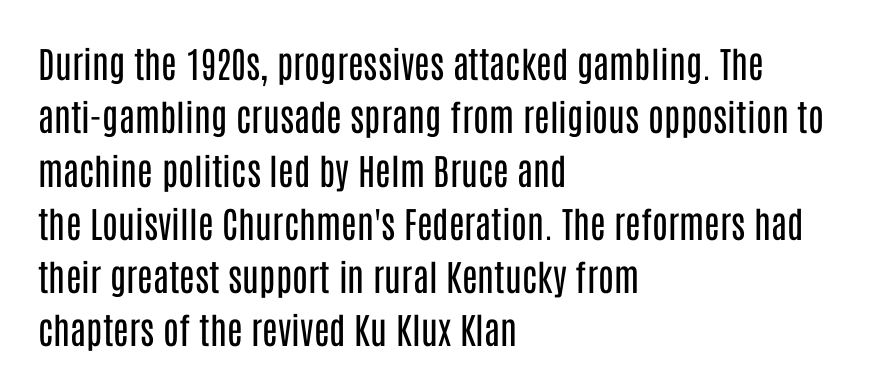
Q: Is the text bold? A: No.
Q: Is the text italic (slanted)? A: No, it is upright.
Q: Is the typeface a serif or a sans-serif typeface? A: Sans-serif.
Q: Is the text underlined? A: No.
Q: How is the paragraph aligned? A: Left-aligned.
Q: Is the spacing between letters normal or unusually wide? A: Normal.
Q: Is the spacing between lines tight, normal or loose? A: Normal.
Q: Width (condensed, normal, or wide)? A: Condensed.
Q: Stroke contrast? A: Low.
Q: x-height? A: Large.
Q: Monospaced? A: No.
